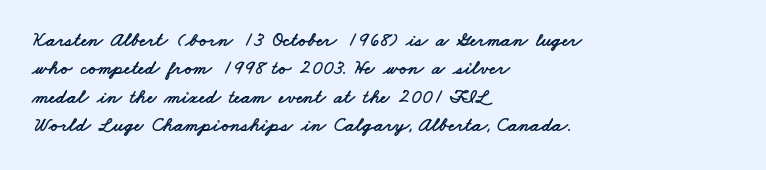
Q: Is the text underlined? A: No.
Q: How is the paragraph aligned? A: Left-aligned.
Q: Is the spacing between letters normal or unusually wide? A: Normal.
Q: Is the spacing between lines tight, normal or loose? A: Normal.
